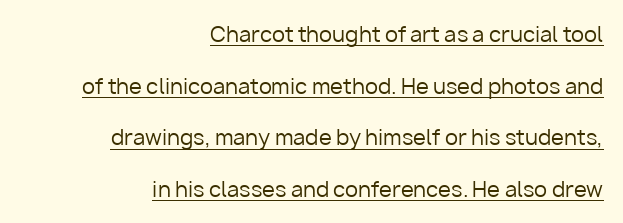
The image shows 21 px text type, upright; set right-aligned, loose line spacing (2.46x), normal letter spacing, underlined.
